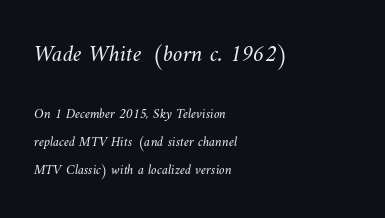
The space directly below the letters is spotless. Each new line begins a long way beneath the previous one. The emphasis by scale lands on block number one, above. The letters sit at their default tracking, neither squeezed nor spread. Notice how the passage keeps a crisp vertical edge on the left only. The passage shown is not bold in any degree.
